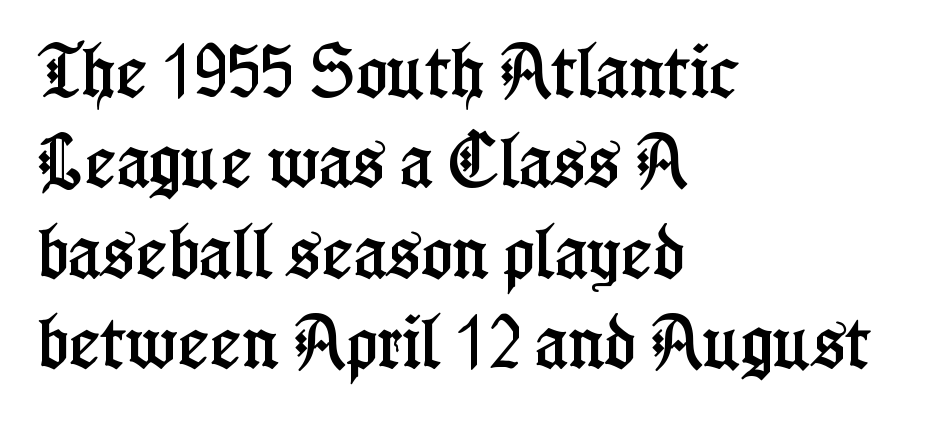
{"serif": "yes", "italic": "no", "width": "condensed", "stroke_contrast": "low", "x_height": "medium", "monospaced": "no", "underline": "no", "align": "left", "line_spacing": "normal", "line_spacing_ratio": 1.53, "letter_spacing": "normal", "letter_spacing_em": 0.0, "glyph_px": 59}
